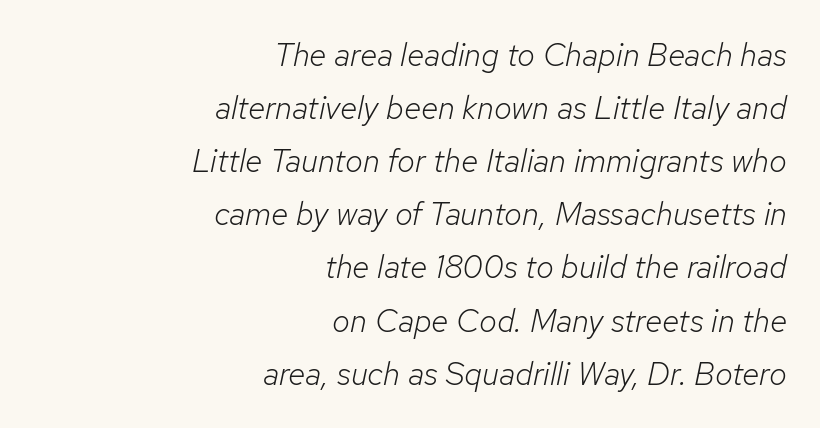
{"italic": "yes", "lean": "right", "slant_degrees": 12, "bold": "no", "weight": "light", "width": "normal", "stroke_contrast": "low", "x_height": "medium", "monospaced": "no", "underline": "no", "align": "right", "line_spacing": "normal", "line_spacing_ratio": 1.66, "letter_spacing": "normal", "letter_spacing_em": 0.0, "glyph_px": 32}
